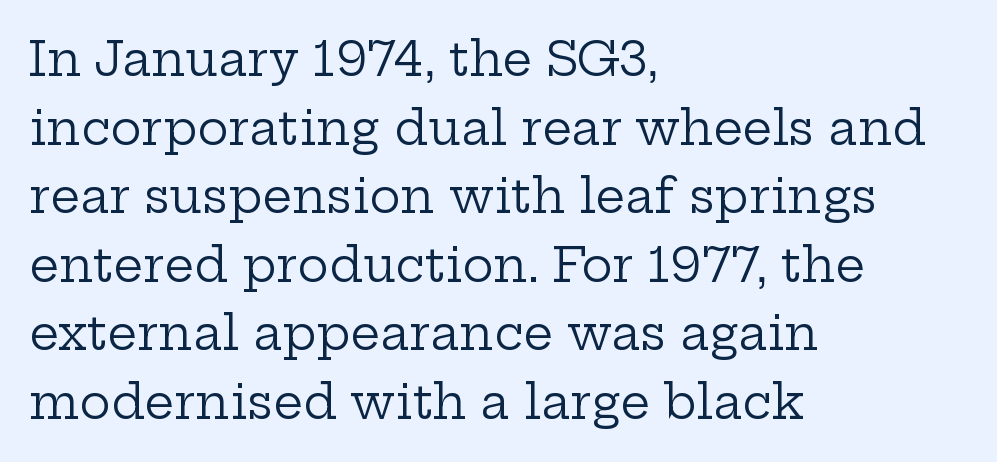
The image shows 47 px regular-weight, wide serif type, upright; set left-aligned, normal line spacing (1.46x), normal letter spacing, not underlined; low stroke contrast and a medium x-height.
